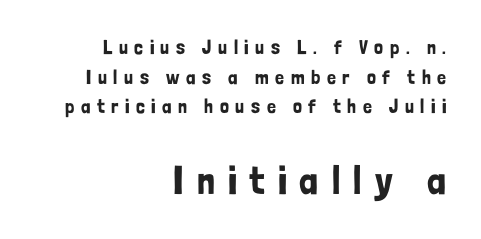
The image shows 40 px condensed sans-serif type, upright; set right-aligned, normal line spacing (1.48x), unusually wide letter spacing (+0.33 em), not underlined; the second (bottom) block is 2.0x larger; low stroke contrast and a medium x-height.
